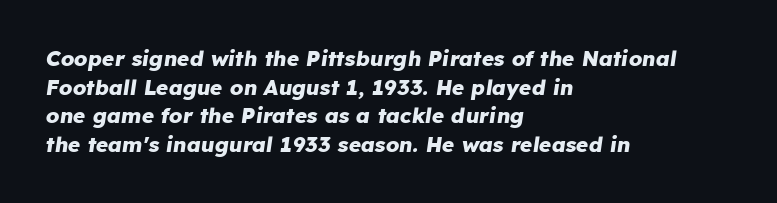
The image shows 21 px bold type, italic (leaning right); set left-aligned, normal line spacing (1.36x), normal letter spacing, not underlined.
